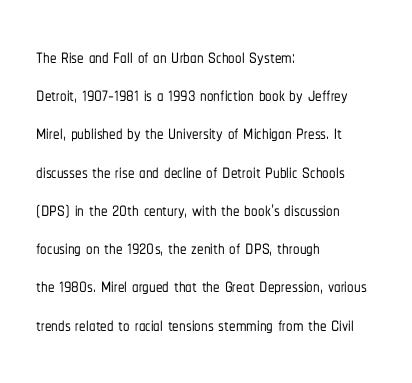
Glance below the letters and you will spot only blank space. Interline gaps are of average width in this sample. The type sits square on the baseline with zero lean. The text block is weighted toward the left margin, trailing off unevenly rightward. These lines keep a tight, regular rhythm from letter to letter.
